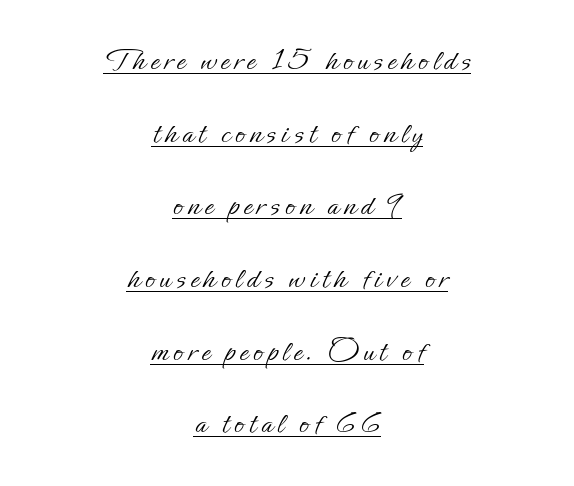
{"bold": "no", "weight": "light", "width": "normal", "stroke_contrast": "low", "x_height": "small", "monospaced": "no", "underline": "yes", "align": "center", "line_spacing": "loose", "line_spacing_ratio": 2.27, "glyph_px": 32}
